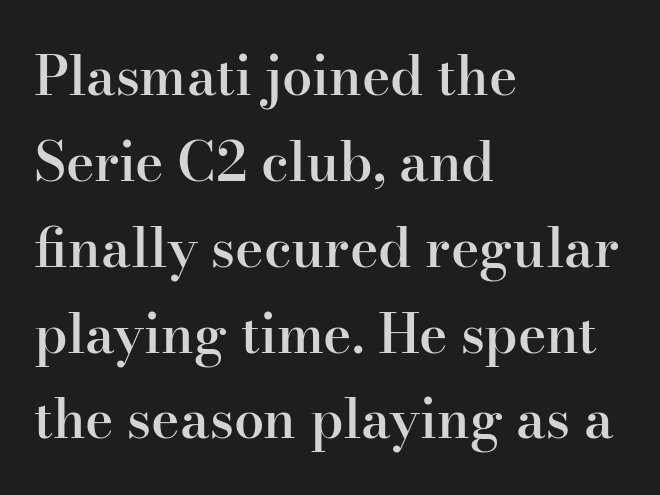
Q: Is the text bold? A: Semi-bold.
Q: Is the text italic (slanted)? A: No, it is upright.
Q: Is the typeface a serif or a sans-serif typeface? A: Serif.
Q: Is the text underlined? A: No.
Q: How is the paragraph aligned? A: Left-aligned.
Q: Is the spacing between letters normal or unusually wide? A: Normal.
Q: Is the spacing between lines tight, normal or loose? A: Normal.
Q: Width (condensed, normal, or wide)? A: Normal.
Q: Stroke contrast? A: High.
Q: x-height? A: Small.
Q: Monospaced? A: No.
